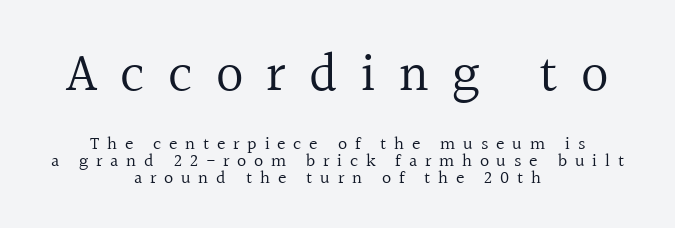
Q: Is the text bold? A: No.
Q: Is the text italic (slanted)? A: No, it is upright.
Q: Is the typeface a serif or a sans-serif typeface? A: Serif.
Q: Is the text underlined? A: No.
Q: How is the paragraph aligned? A: Centered.
Q: Is the spacing between letters normal or unusually wide? A: Unusually wide.
Q: Is the spacing between lines tight, normal or loose? A: Tight.
Q: Which block of text is set in a larger size, the first (top) or the second (bottom)? A: The first (top) one.
Q: Width (condensed, normal, or wide)? A: Normal.
Q: x-height? A: Medium.
Q: Monospaced? A: No.
